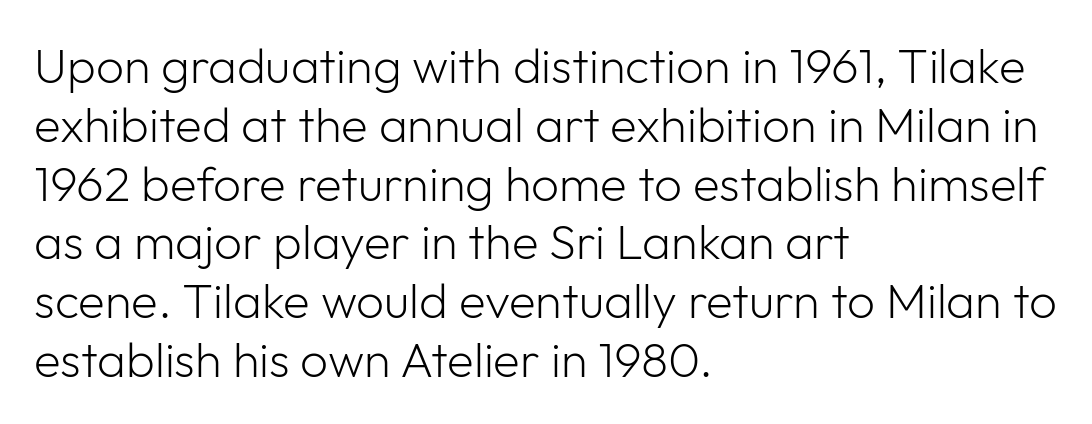
{"serif": "no", "italic": "no", "bold": "no", "weight": "light", "width": "normal", "stroke_contrast": "low", "x_height": "medium", "monospaced": "no", "underline": "no", "align": "left", "line_spacing_ratio": 1.2, "letter_spacing": "normal", "letter_spacing_em": 0.0, "glyph_px": 49}
